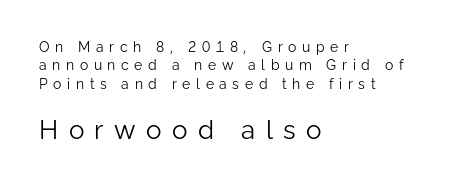
The image shows 26 px text type, upright; set left-aligned, normal line spacing (1.31x), unusually wide letter spacing (+0.4 em), not underlined; the second (bottom) block is 1.86x larger.
